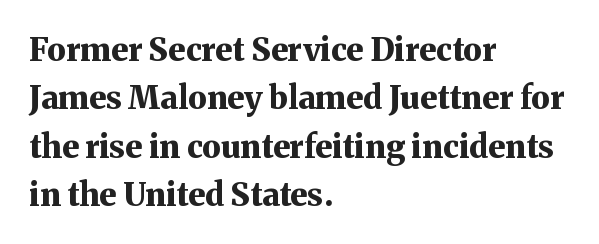
The image shows 32 px bold serif type, upright; set left-aligned, normal line spacing (1.51x), normal letter spacing, not underlined; medium stroke contrast and a medium x-height.
